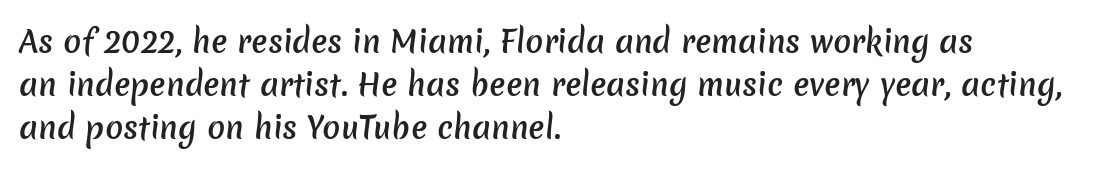
{"serif": "no", "bold": "semi", "weight": "semibold", "width": "normal", "stroke_contrast": "low", "x_height": "medium", "monospaced": "no", "underline": "no", "align": "left", "line_spacing": "normal", "line_spacing_ratio": 1.43, "letter_spacing": "normal", "letter_spacing_em": 0.0, "glyph_px": 30}
